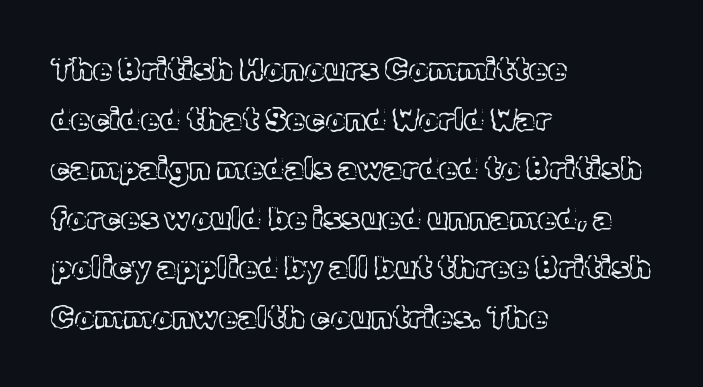
Letter spacing: default. This is roman type, the default non-slanted kind. In CSS terms this would be text-align: left. No word sits above an underline. The block of text has a typical density, with ordinary space between rows. Proportional: the letters do not fall into vertical columns.
